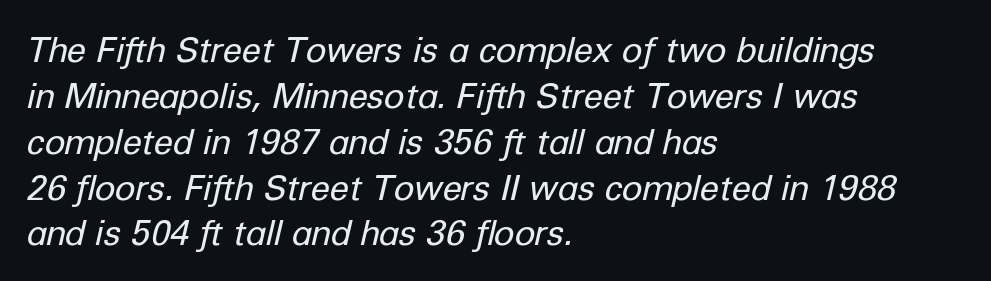
Q: Is the text bold? A: No.
Q: Is the text italic (slanted)? A: Yes, it leans right by about 12 degrees.
Q: Is the text underlined? A: No.
Q: How is the paragraph aligned? A: Left-aligned.
Q: Is the spacing between letters normal or unusually wide? A: Normal.
Q: Is the spacing between lines tight, normal or loose? A: Normal.
Q: Width (condensed, normal, or wide)? A: Normal.
Q: Stroke contrast? A: Low.
Q: x-height? A: Medium.
Q: Monospaced? A: No.
